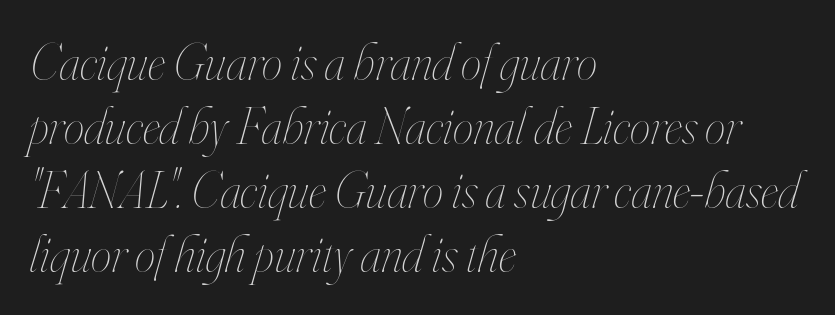
{"italic": "yes", "lean": "right", "slant_degrees": 16, "bold": "no", "weight": "thin", "width": "condensed", "stroke_contrast": "high", "x_height": "small", "monospaced": "no", "underline": "no", "align": "left", "line_spacing_ratio": 1.23, "letter_spacing": "normal", "letter_spacing_em": 0.0, "glyph_px": 52}
